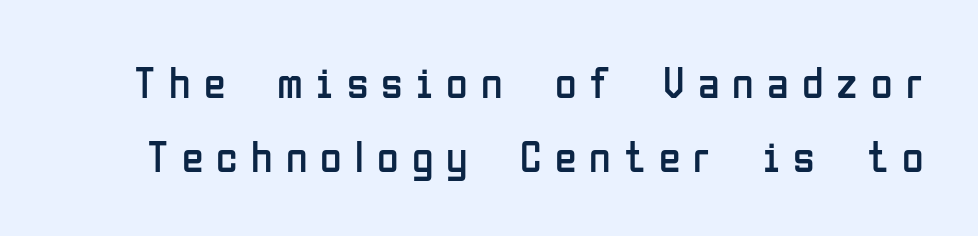
Q: Is the text bold? A: No.
Q: Is the text italic (slanted)? A: No, it is upright.
Q: Is the typeface a serif or a sans-serif typeface? A: Sans-serif.
Q: Is the text underlined? A: No.
Q: Is the spacing between letters normal or unusually wide? A: Unusually wide.
Q: Is the spacing between lines tight, normal or loose? A: Normal.
Q: Width (condensed, normal, or wide)? A: Condensed.
Q: Stroke contrast? A: Low.
Q: x-height? A: Medium.
Q: Monospaced? A: No.
